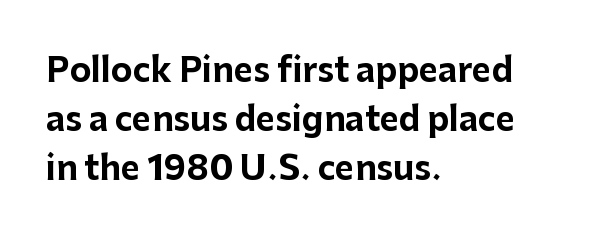
Q: Is the text bold? A: Yes.
Q: Is the text italic (slanted)? A: No, it is upright.
Q: Is the typeface a serif or a sans-serif typeface? A: Sans-serif.
Q: Is the text underlined? A: No.
Q: How is the paragraph aligned? A: Left-aligned.
Q: Is the spacing between letters normal or unusually wide? A: Normal.
Q: Is the spacing between lines tight, normal or loose? A: Normal.
Q: Width (condensed, normal, or wide)? A: Normal.
Q: Stroke contrast? A: Low.
Q: x-height? A: Medium.
Q: Monospaced? A: No.
